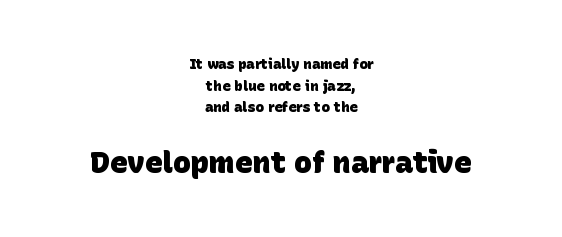
The baseline area is clear. You can tell from the bare stems that sans-serif type was used. The letters advance in unequal steps, a hallmark of proportional type. Note: smaller setting up top, larger setting below. Look at the tracking — it's just the regular setting, nothing added.
